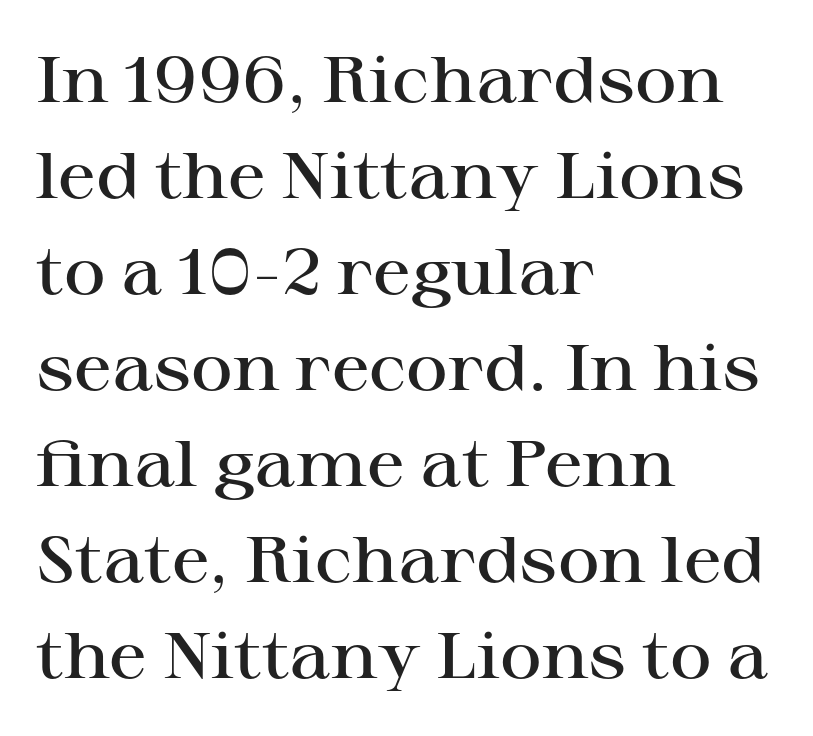
{"serif": "yes", "italic": "no", "bold": "semi", "weight": "semibold", "width": "wide", "stroke_contrast": "high", "x_height": "medium", "monospaced": "no", "underline": "no", "align": "left", "line_spacing": "normal", "line_spacing_ratio": 1.5, "letter_spacing": "normal", "letter_spacing_em": 0.0, "glyph_px": 64}
